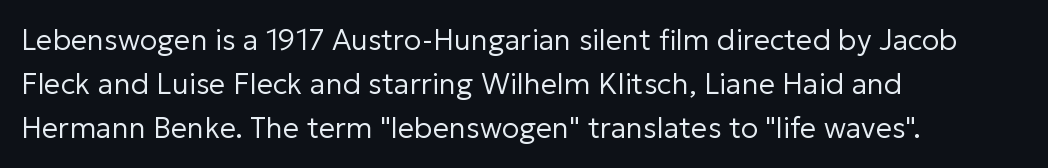
The image shows 29 px regular-weight sans-serif type, upright; set left-aligned, normal line spacing (1.52x), normal letter spacing, not underlined; low stroke contrast and a medium x-height.
